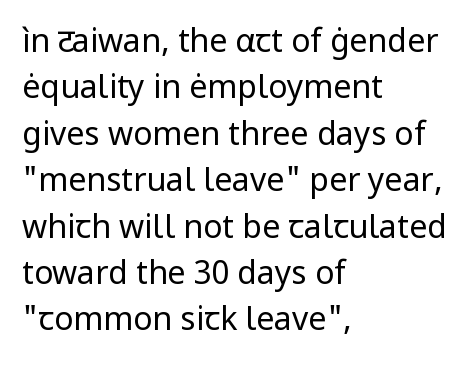
The image shows 32 px regular-weight sans-serif type, upright; set left-aligned, normal line spacing (1.45x), normal letter spacing, not underlined; low stroke contrast and a medium x-height.
